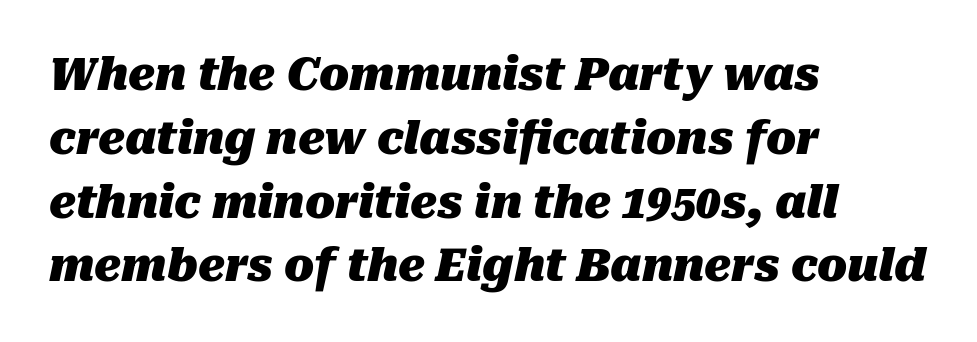
{"italic": "yes", "lean": "right", "slant_degrees": 10, "bold": "yes", "weight": "heavy", "width": "normal", "stroke_contrast": "medium", "x_height": "medium", "monospaced": "no", "underline": "no", "align": "left", "line_spacing": "normal", "line_spacing_ratio": 1.45, "letter_spacing": "normal", "letter_spacing_em": 0.0, "glyph_px": 44}
